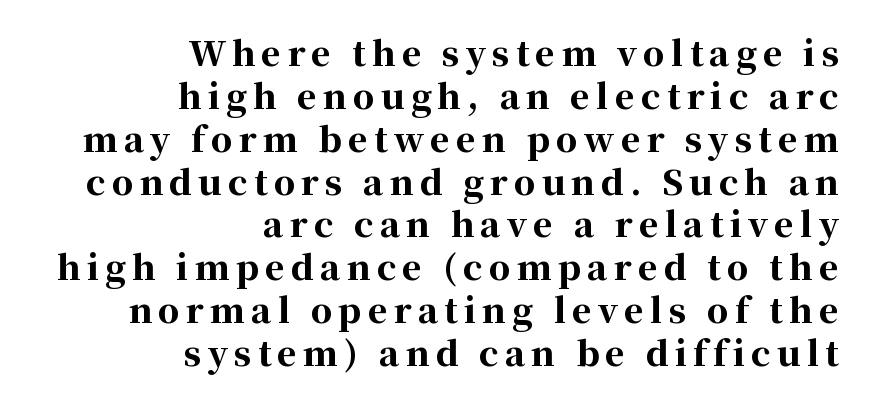
{"serif": "yes", "italic": "no", "bold": "yes", "weight": "bold", "width": "normal", "stroke_contrast": "high", "x_height": "medium", "monospaced": "no", "underline": "no", "align": "right", "line_spacing": "normal", "line_spacing_ratio": 1.26, "glyph_px": 34}
